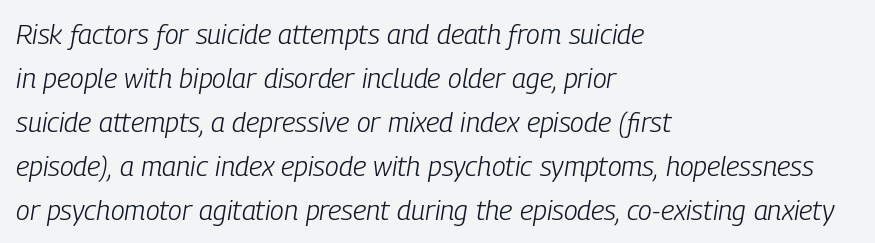
The image shows 28 px light, condensed type, italic (leaning right); set left-aligned, normal line spacing (1.57x), normal letter spacing, not underlined; low stroke contrast and a medium x-height.
